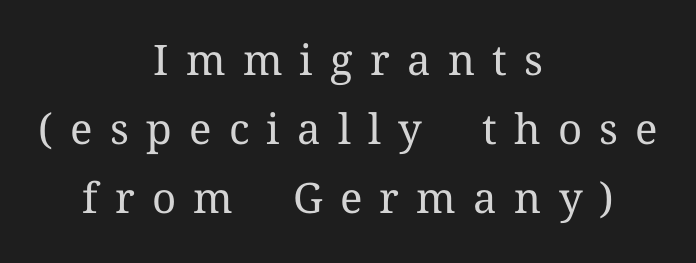
Q: Is the text bold? A: No.
Q: Is the text italic (slanted)? A: No, it is upright.
Q: Is the typeface a serif or a sans-serif typeface? A: Serif.
Q: Is the text underlined? A: No.
Q: How is the paragraph aligned? A: Centered.
Q: Is the spacing between letters normal or unusually wide? A: Unusually wide.
Q: Is the spacing between lines tight, normal or loose? A: Normal.
Q: Width (condensed, normal, or wide)? A: Normal.
Q: Stroke contrast? A: Medium.
Q: x-height? A: Medium.
Q: Monospaced? A: No.
